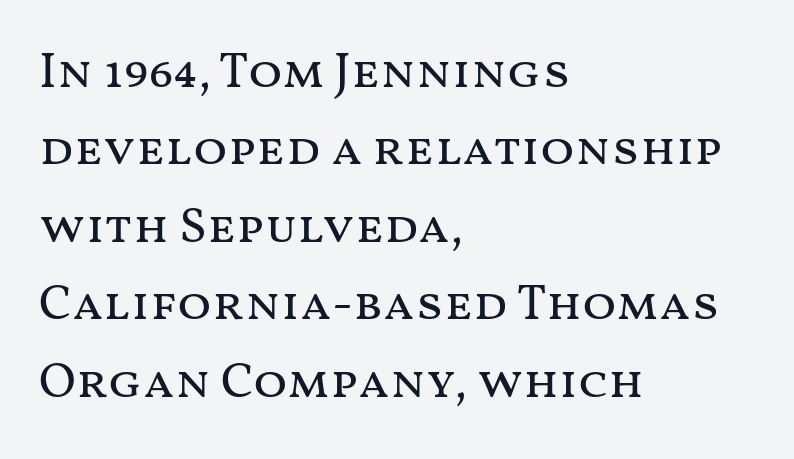
Think standard paragraph weight, or any step lighter than that. Varying glyph widths throughout — classic text-font behaviour. Rule under the text: the space is simply empty. Nope, not italic — everything's standing straight. Line starts are locked; line ends wander. The line-height multiplier appears to be the usual default.
